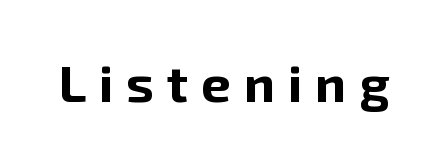
Q: Is the text bold? A: Yes.
Q: Is the text italic (slanted)? A: No, it is upright.
Q: Is the typeface a serif or a sans-serif typeface? A: Sans-serif.
Q: Is the text underlined? A: No.
Q: Is the spacing between letters normal or unusually wide? A: Unusually wide.
Q: Width (condensed, normal, or wide)? A: Normal.
Q: Stroke contrast? A: Low.
Q: x-height? A: Medium.
Q: Monospaced? A: No.
